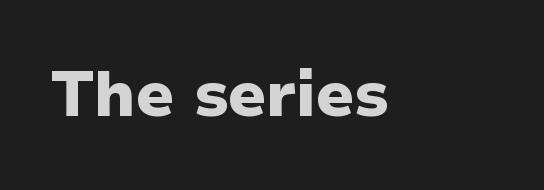
Q: Is the text bold? A: Yes.
Q: Is the text italic (slanted)? A: No, it is upright.
Q: Is the typeface a serif or a sans-serif typeface? A: Sans-serif.
Q: Is the text underlined? A: No.
Q: Is the spacing between letters normal or unusually wide? A: Normal.
Q: Width (condensed, normal, or wide)? A: Normal.
Q: Stroke contrast? A: Low.
Q: x-height? A: Medium.
Q: Monospaced? A: No.
